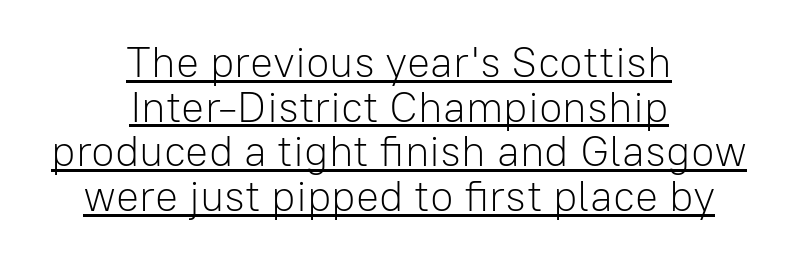
Q: Is the text bold? A: No.
Q: Is the text italic (slanted)? A: No, it is upright.
Q: Is the typeface a serif or a sans-serif typeface? A: Sans-serif.
Q: Is the text underlined? A: Yes.
Q: How is the paragraph aligned? A: Centered.
Q: Is the spacing between letters normal or unusually wide? A: Normal.
Q: Is the spacing between lines tight, normal or loose? A: Tight.
Q: Width (condensed, normal, or wide)? A: Normal.
Q: Stroke contrast? A: Low.
Q: x-height? A: Medium.
Q: Monospaced? A: No.
